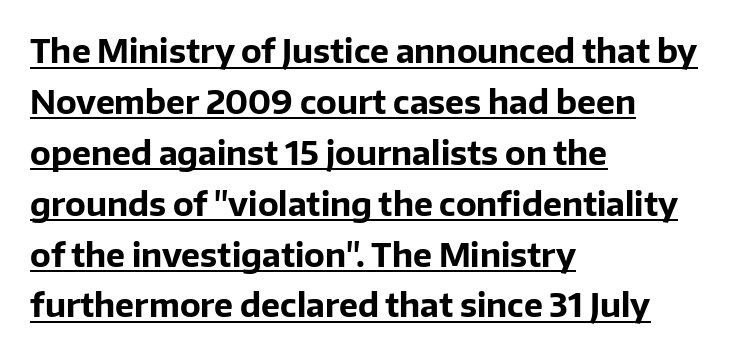
The image shows 32 px bold sans-serif type, upright; set left-aligned, normal line spacing (1.59x), normal letter spacing, underlined; low stroke contrast and a medium x-height.
